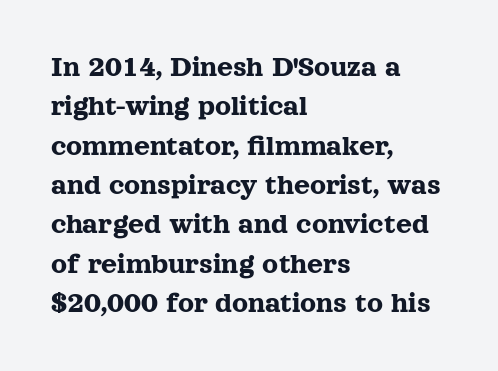
Q: Is the text italic (slanted)? A: No, it is upright.
Q: Is the typeface a serif or a sans-serif typeface? A: Serif.
Q: Is the text underlined? A: No.
Q: How is the paragraph aligned? A: Left-aligned.
Q: Is the spacing between letters normal or unusually wide? A: Normal.
Q: Is the spacing between lines tight, normal or loose? A: Normal.
Q: Width (condensed, normal, or wide)? A: Normal.
Q: x-height? A: Medium.
Q: Monospaced? A: No.
